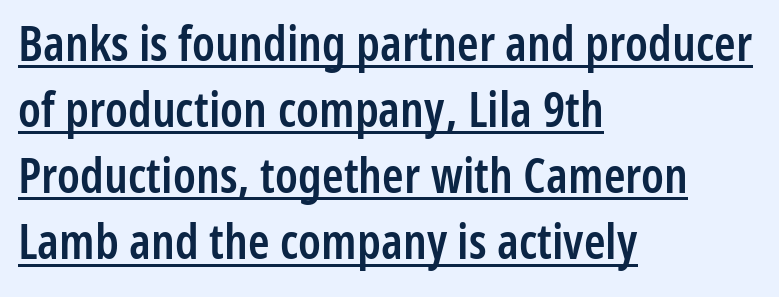
The horizontal fit of the characters is conventional and even. Emphasis by weight is partial: semibold. Nope, not italic — everything's standing straight. A typesetter would call this leading conventional body-copy spacing.
